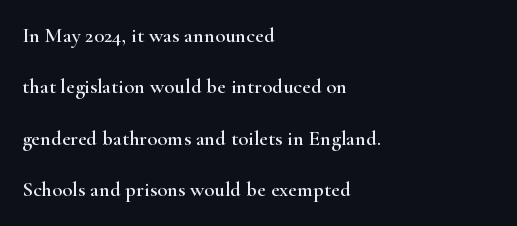
Q: Is the text italic (slanted)? A: No, it is upright.
Q: Is the text underlined? A: No.
Q: How is the paragraph aligned? A: Left-aligned.
Q: Is the spacing between letters normal or unusually wide? A: Normal.
Q: Is the spacing between lines tight, normal or loose? A: Loose.
